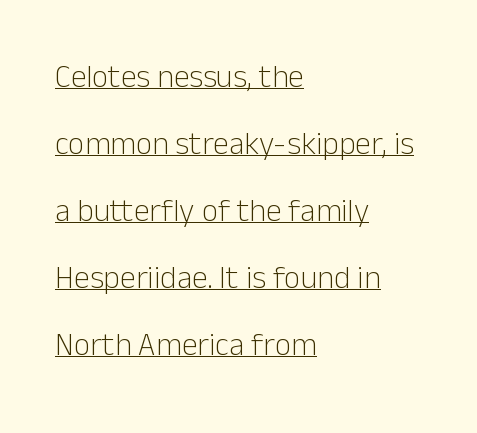
Q: Is the text bold? A: No.
Q: Is the text italic (slanted)? A: No, it is upright.
Q: Is the typeface a serif or a sans-serif typeface? A: Sans-serif.
Q: Is the text underlined? A: Yes.
Q: How is the paragraph aligned? A: Left-aligned.
Q: Is the spacing between letters normal or unusually wide? A: Normal.
Q: Is the spacing between lines tight, normal or loose? A: Loose.
Q: Width (condensed, normal, or wide)? A: Normal.
Q: Stroke contrast? A: Low.
Q: x-height? A: Medium.
Q: Monospaced? A: No.
